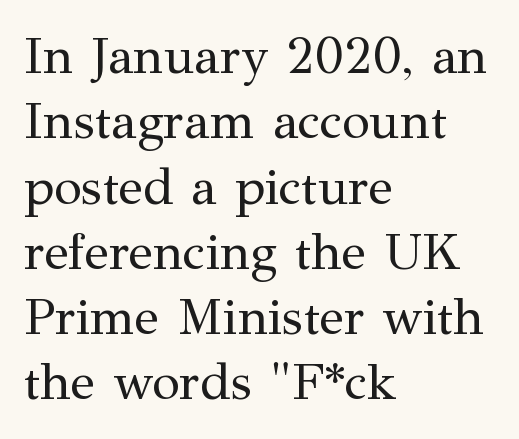
The passage shown is typed in a proportional face where columns would drift. The setting favours the left margin, as ordinary paragraphs usually do. The baseline area is clear. The vertical gap from one line to the next is medium. The face used here is rendered with its standard letterfit.
